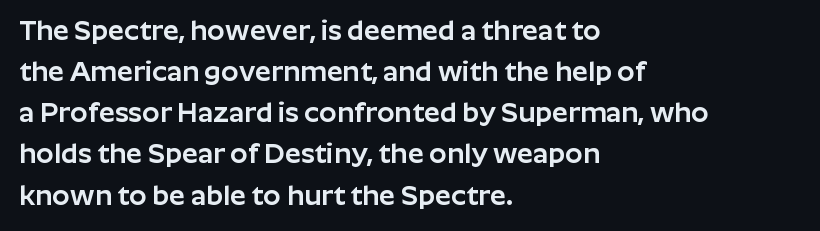
{"serif": "no", "italic": "no", "width": "normal", "stroke_contrast": "low", "x_height": "medium", "monospaced": "no", "underline": "no", "align": "left", "line_spacing": "normal", "line_spacing_ratio": 1.47, "letter_spacing": "normal", "letter_spacing_em": 0.0, "glyph_px": 28}
